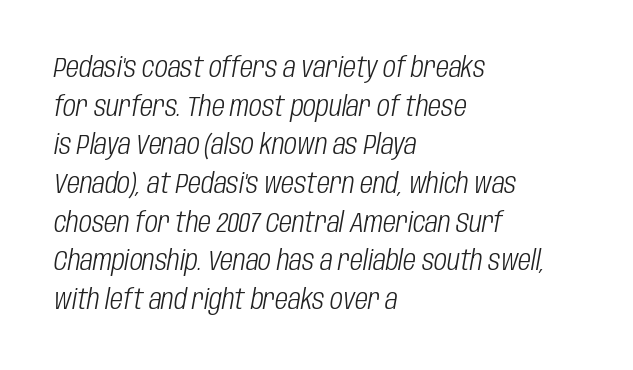
The image shows 28 px light, condensed type, italic (leaning right); set left-aligned, normal line spacing (1.38x), normal letter spacing, not underlined; low stroke contrast and a large x-height.
